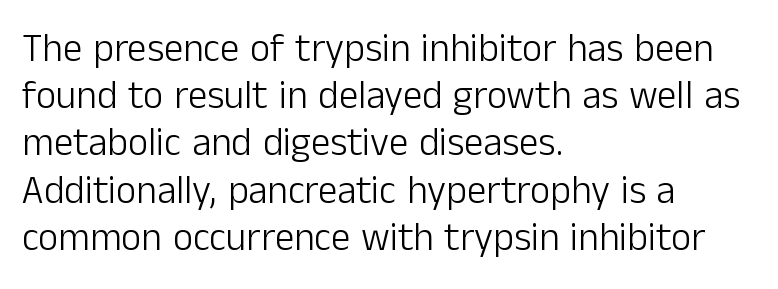
The image shows 39 px light sans-serif type, upright; set left-aligned, line spacing 1.21x, normal letter spacing, not underlined; low stroke contrast and a medium x-height.
